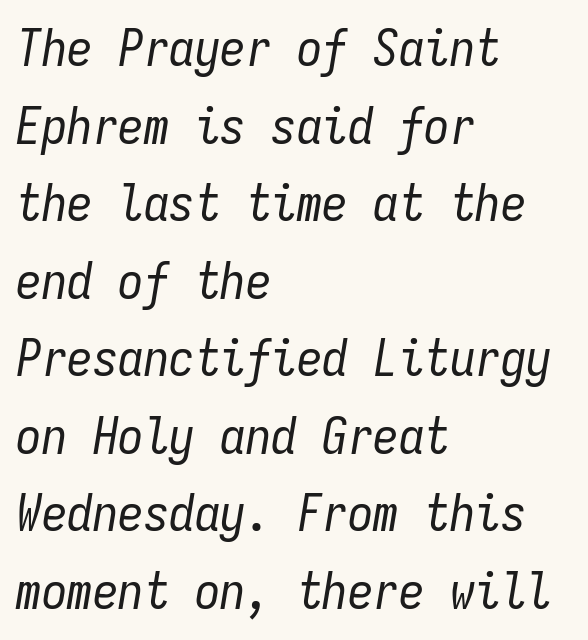
Note the uniform advance width — an 'i' takes as much space as an 'm'. The text block is weighted toward the left margin, trailing off unevenly rightward. Every character sits at an angle, as italics do. Descenders hang freely into open space. Notice how descenders clear the ascenders below comfortably — that's standard leading. Heft: none added — not bold.
